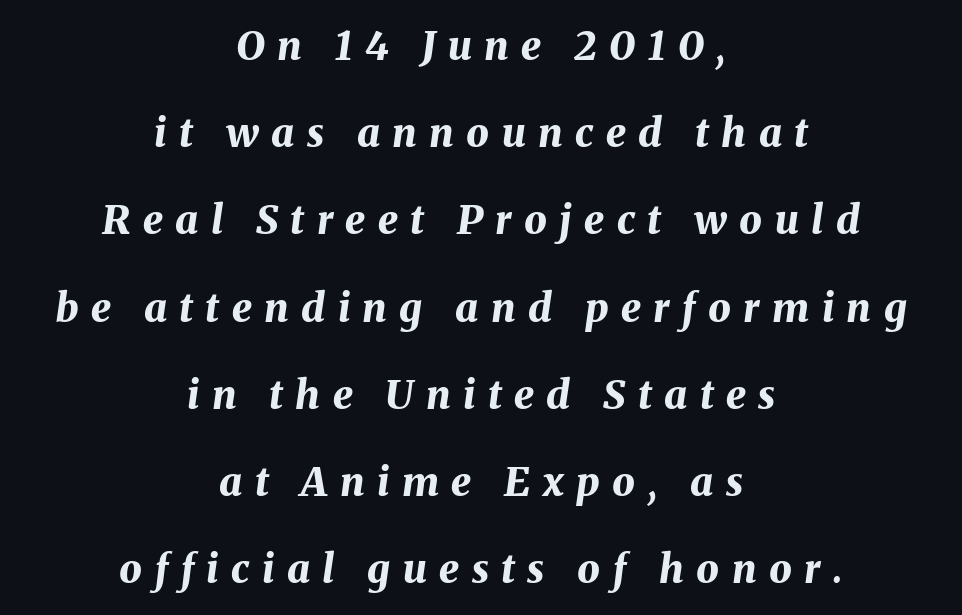
{"italic": "yes", "lean": "right", "slant_degrees": 8, "bold": "yes", "weight": "bold", "width": "normal", "stroke_contrast": "medium", "x_height": "medium", "monospaced": "no", "underline": "no", "align": "center", "line_spacing": "loose", "line_spacing_ratio": 2.18, "letter_spacing": "wide", "letter_spacing_em": 0.31, "glyph_px": 40}
